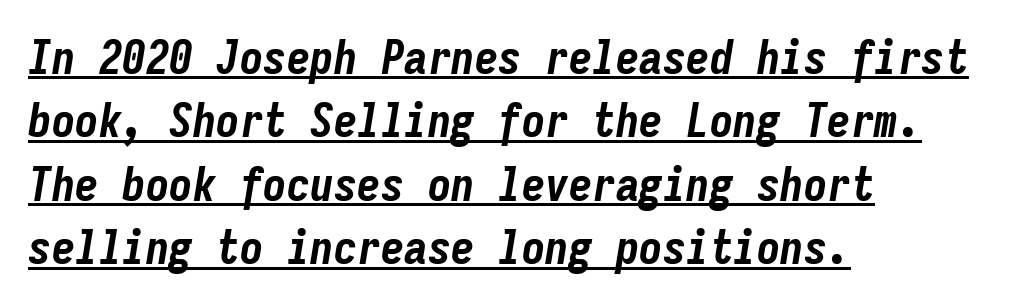
The rows are spaced the way most documents space them. Pretty heavy lettering here — definitely bold. This sample uses plain, unmodified letter spacing. Has an underline been added? It has. Notice how the passage keeps a crisp vertical edge on the left only.
